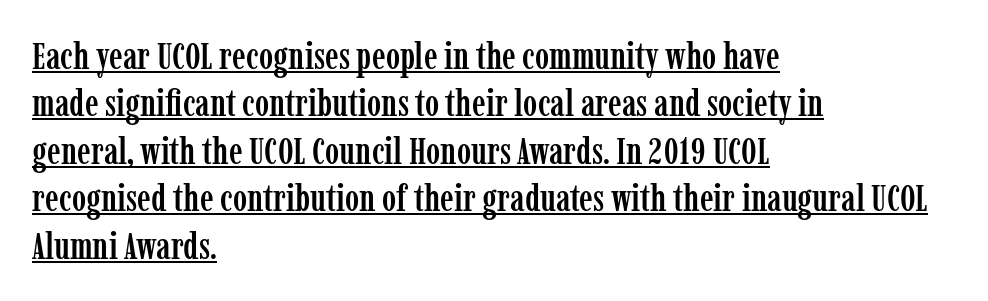
{"serif": "yes", "italic": "no", "width": "condensed", "stroke_contrast": "low", "x_height": "medium", "monospaced": "no", "underline": "yes", "align": "left", "line_spacing": "normal", "line_spacing_ratio": 1.25, "letter_spacing": "normal", "letter_spacing_em": 0.0, "glyph_px": 38}
